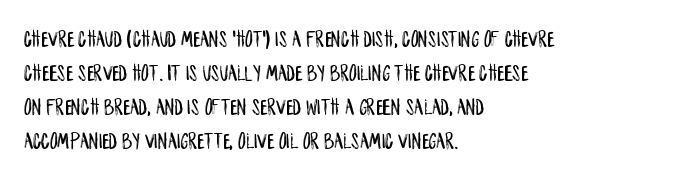
{"italic": "no", "underline": "no", "align": "left", "line_spacing": "normal", "line_spacing_ratio": 1.41, "letter_spacing": "normal", "letter_spacing_em": 0.0, "glyph_px": 24}
